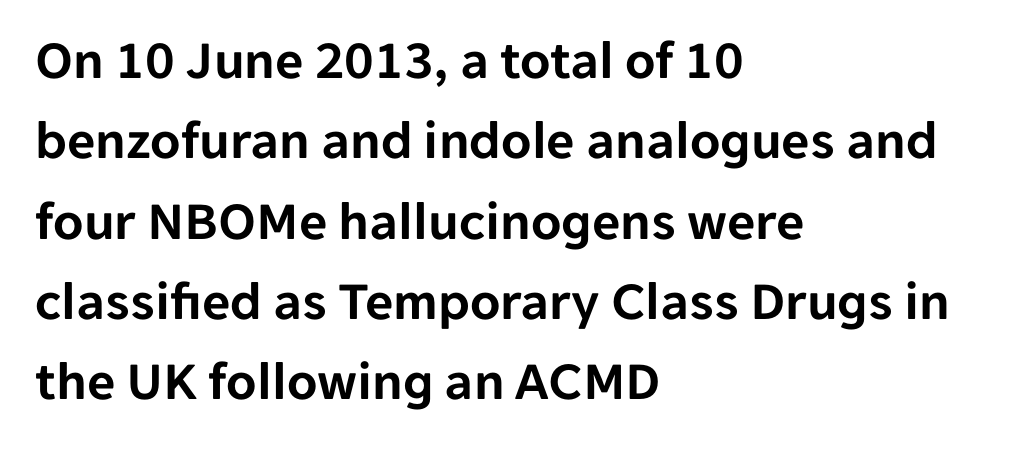
The passage shown has conventional tracking throughout. You could not count columns in this text — the font is proportionally spaced. Serifs: no, the terminals of the letterforms are clean. Line starts are locked; line ends wander.
